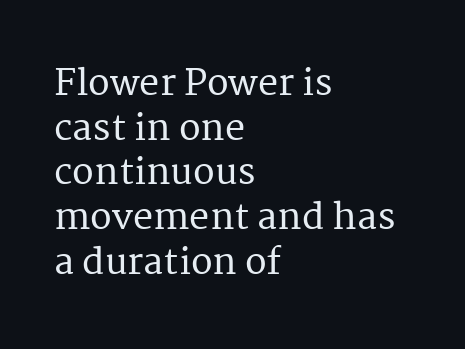
{"serif": "yes", "italic": "no", "width": "normal", "stroke_contrast": "medium", "x_height": "medium", "monospaced": "no", "underline": "no", "align": "left", "line_spacing_ratio": 1.24, "letter_spacing": "normal", "letter_spacing_em": 0.0, "glyph_px": 36}
